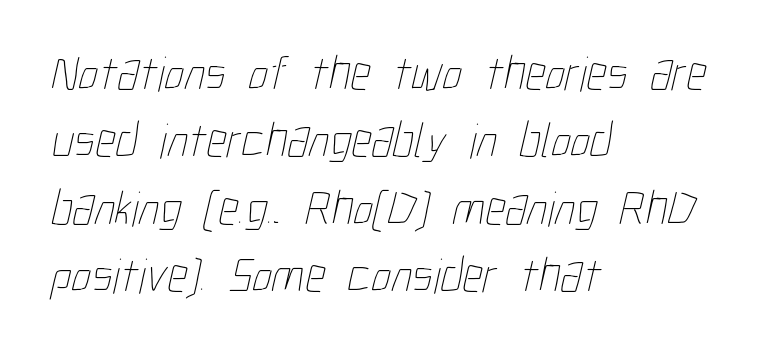
{"bold": "no", "weight": "thin", "width": "condensed", "stroke_contrast": "low", "x_height": "medium", "monospaced": "no", "underline": "no", "align": "left", "line_spacing": "normal", "line_spacing_ratio": 1.35, "letter_spacing": "normal", "letter_spacing_em": 0.0, "glyph_px": 50}
